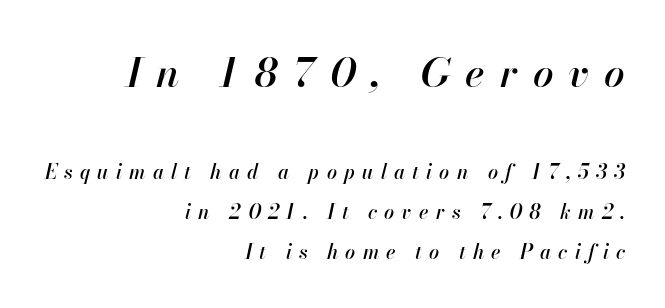
Horizontally, the lines are justified to the trailing edge only. Looks like regular typesetting: each glyph gets only the width it needs. Does the bottom block carry the larger type? No, the top block does. The passage shown stacks its lines with a broad gap.
